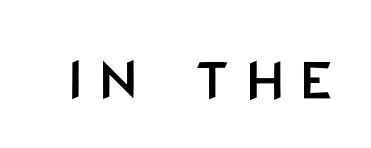
{"serif": "no", "italic": "no", "width": "condensed", "stroke_contrast": "low", "x_height": "large", "monospaced": "no", "underline": "no", "letter_spacing": "wide", "letter_spacing_em": 0.29, "glyph_px": 60}
